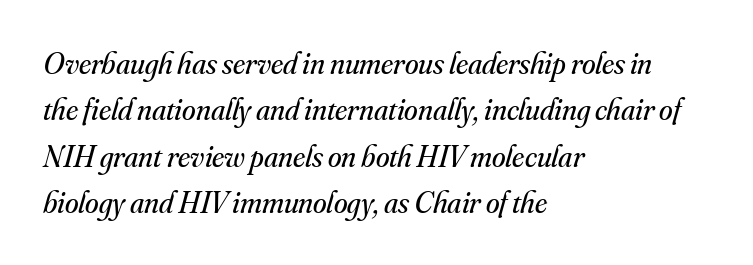
Q: Is the text bold? A: No.
Q: Is the text italic (slanted)? A: Yes, it leans right by about 16 degrees.
Q: Is the typeface a serif or a sans-serif typeface? A: Serif.
Q: Is the text underlined? A: No.
Q: How is the paragraph aligned? A: Left-aligned.
Q: Is the spacing between letters normal or unusually wide? A: Normal.
Q: Is the spacing between lines tight, normal or loose? A: Normal.
Q: Width (condensed, normal, or wide)? A: Normal.
Q: Stroke contrast? A: Medium.
Q: x-height? A: Small.
Q: Monospaced? A: No.
